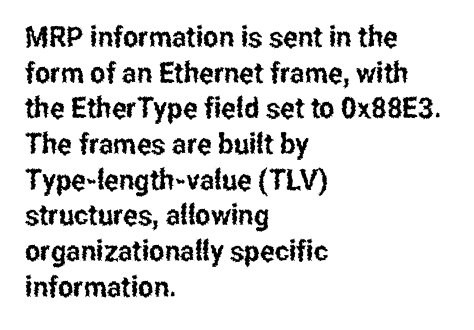
The passage shown is typeset with a sans-serif family. Observe the ordinary spacing: letters are neighbours, not strangers. Proportional: the letters do not fall into vertical columns. Italic: no, the glyphs are upright roman.
